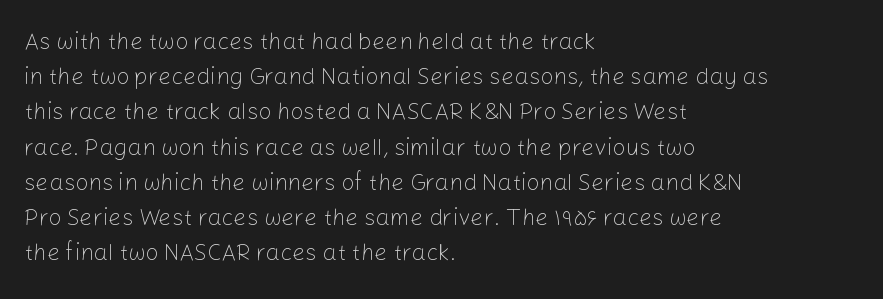
Q: Is the text bold? A: No.
Q: Is the text italic (slanted)? A: No, it is upright.
Q: Is the text underlined? A: No.
Q: How is the paragraph aligned? A: Left-aligned.
Q: Is the spacing between letters normal or unusually wide? A: Normal.
Q: Is the spacing between lines tight, normal or loose? A: Normal.
